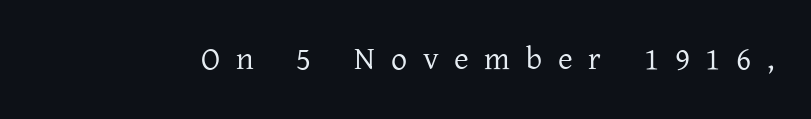
The letters carry serifs — small finishing strokes at the ends of their stems. Each stroke keeps to a modest, everyday thickness or less. Here the designer chose a conventional face with non-uniform glyph widths. A typesetter would call this heavily tracked-out type. Ordinary non-slanted type is in use. This rendering features lettering with no underline.
